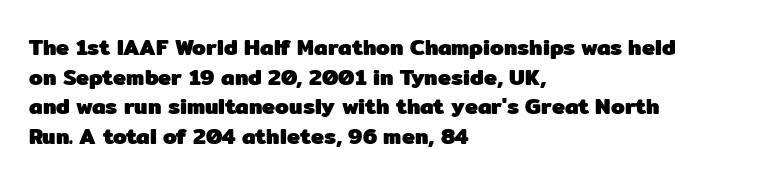
{"italic": "no", "bold": "yes", "underline": "no", "align": "left", "line_spacing": "normal", "line_spacing_ratio": 1.35, "letter_spacing": "normal", "letter_spacing_em": 0.0, "glyph_px": 22}
